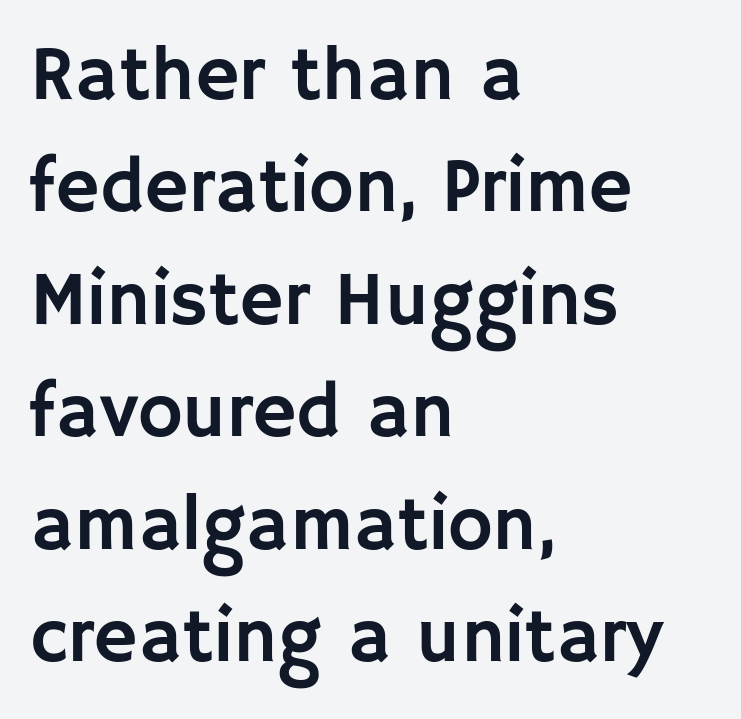
The compositor pushed each line to the left boundary. Letter spacing: default. Are there feet on the stems? There aren't — it's a sans. Varying glyph widths throughout — classic text-font behaviour. Lines of text with bare space underneath.
